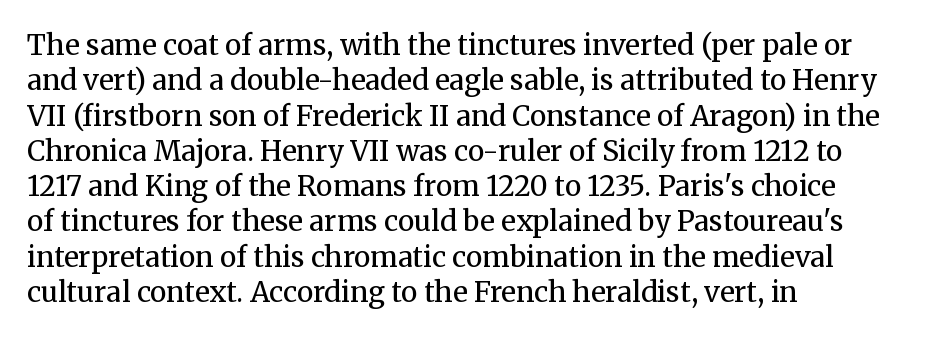
{"serif": "yes", "italic": "no", "bold": "no", "weight": "regular", "width": "normal", "stroke_contrast": "medium", "x_height": "medium", "monospaced": "no", "underline": "no", "align": "left", "line_spacing": "normal", "line_spacing_ratio": 1.26, "letter_spacing": "normal", "letter_spacing_em": 0.0, "glyph_px": 28}
